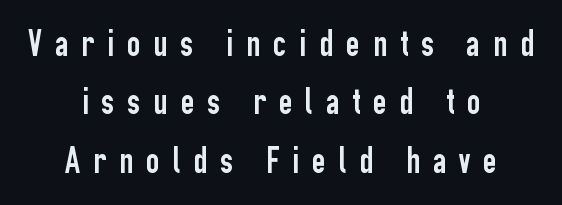
The image shows 37 px condensed sans-serif type, upright; set centered, normal line spacing (1.58x), unusually wide letter spacing (+0.35 em), not underlined; low stroke contrast and a medium x-height.
